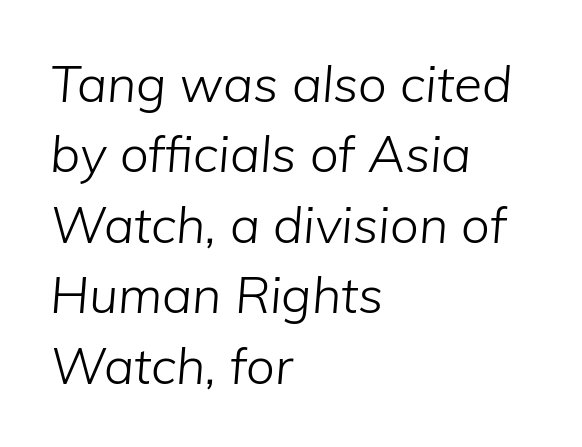
The image shows 51 px light type, italic (leaning right); set left-aligned, normal line spacing (1.38x), normal letter spacing, not underlined; low stroke contrast and a medium x-height.
